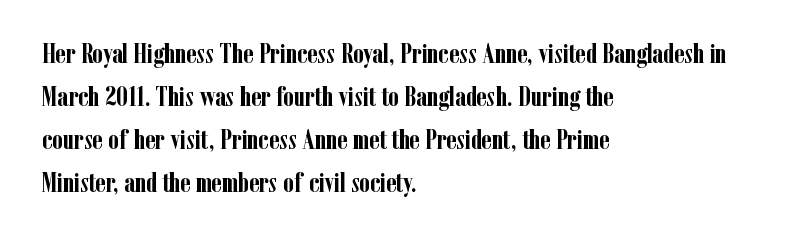
Q: Is the text bold? A: Yes.
Q: Is the text italic (slanted)? A: No, it is upright.
Q: Is the text underlined? A: No.
Q: How is the paragraph aligned? A: Left-aligned.
Q: Is the spacing between letters normal or unusually wide? A: Normal.
Q: Is the spacing between lines tight, normal or loose? A: Normal.
